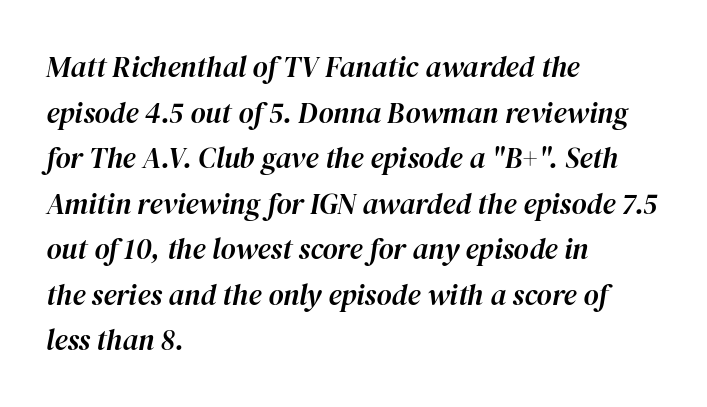
The image shows 29 px text type, italic (leaning right); set left-aligned, normal line spacing (1.57x), normal letter spacing, not underlined; high stroke contrast and a medium x-height.
